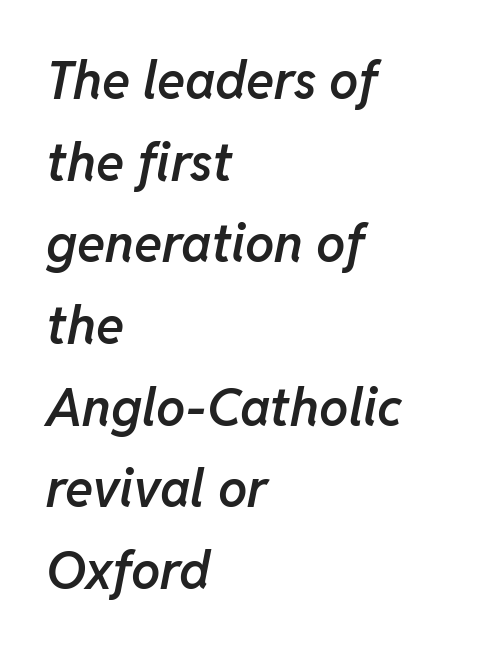
The image shows 52 px semibold type, italic (leaning right); set left-aligned, normal line spacing (1.57x), normal letter spacing, not underlined; low stroke contrast and a medium x-height.
